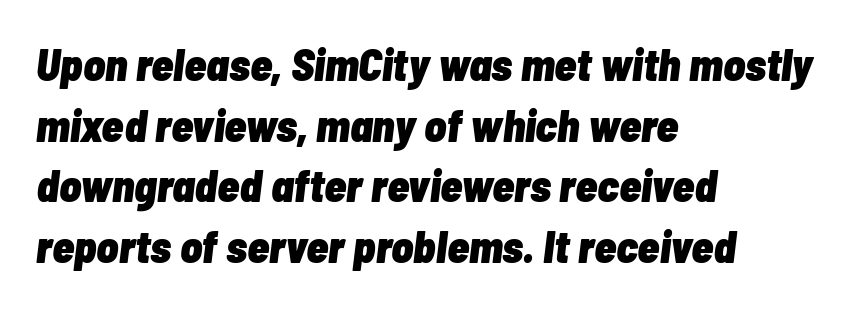
Q: Is the text bold? A: Yes.
Q: Is the text italic (slanted)? A: Yes, it leans right by about 7 degrees.
Q: Is the text underlined? A: No.
Q: How is the paragraph aligned? A: Left-aligned.
Q: Is the spacing between letters normal or unusually wide? A: Normal.
Q: Is the spacing between lines tight, normal or loose? A: Normal.
Q: Width (condensed, normal, or wide)? A: Condensed.
Q: Stroke contrast? A: Low.
Q: x-height? A: Medium.
Q: Monospaced? A: No.
